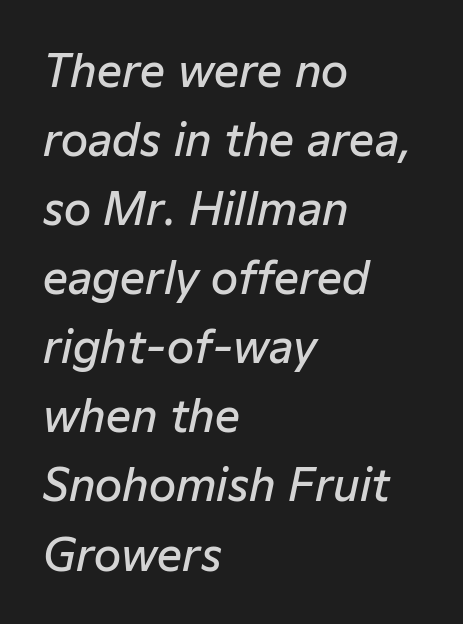
Q: Is the text bold? A: Semi-bold.
Q: Is the text italic (slanted)? A: Yes, it leans right by about 12 degrees.
Q: Is the text underlined? A: No.
Q: How is the paragraph aligned? A: Left-aligned.
Q: Is the spacing between letters normal or unusually wide? A: Normal.
Q: Is the spacing between lines tight, normal or loose? A: Normal.
Q: Width (condensed, normal, or wide)? A: Normal.
Q: Stroke contrast? A: Low.
Q: x-height? A: Medium.
Q: Monospaced? A: No.
